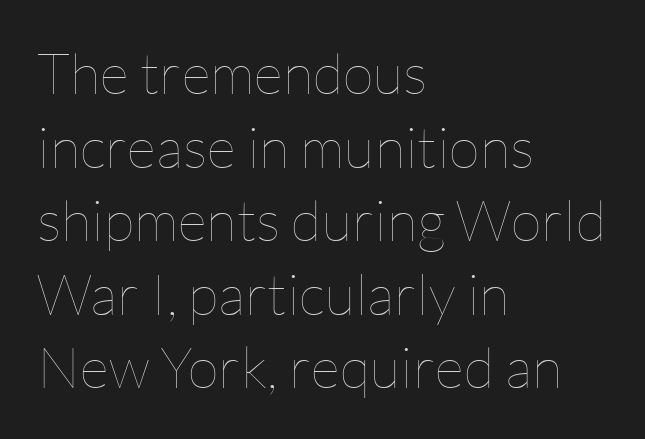
Q: Is the text bold? A: No.
Q: Is the text italic (slanted)? A: No, it is upright.
Q: Is the text underlined? A: No.
Q: How is the paragraph aligned? A: Left-aligned.
Q: Is the spacing between letters normal or unusually wide? A: Normal.
Q: Is the spacing between lines tight, normal or loose? A: Normal.
Q: Width (condensed, normal, or wide)? A: Normal.
Q: Stroke contrast? A: Low.
Q: x-height? A: Medium.
Q: Monospaced? A: No.
